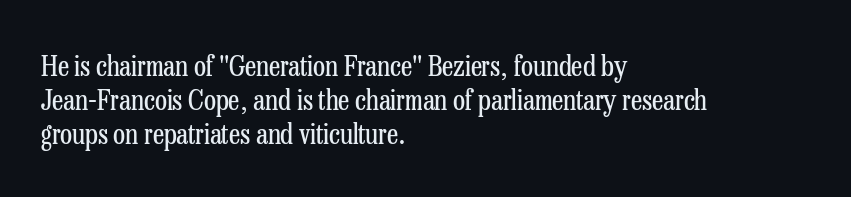
Q: Is the text bold? A: No.
Q: Is the text italic (slanted)? A: No, it is upright.
Q: Is the typeface a serif or a sans-serif typeface? A: Serif.
Q: Is the text underlined? A: No.
Q: How is the paragraph aligned? A: Left-aligned.
Q: Is the spacing between letters normal or unusually wide? A: Normal.
Q: Width (condensed, normal, or wide)? A: Condensed.
Q: Stroke contrast? A: Low.
Q: x-height? A: Medium.
Q: Monospaced? A: No.
